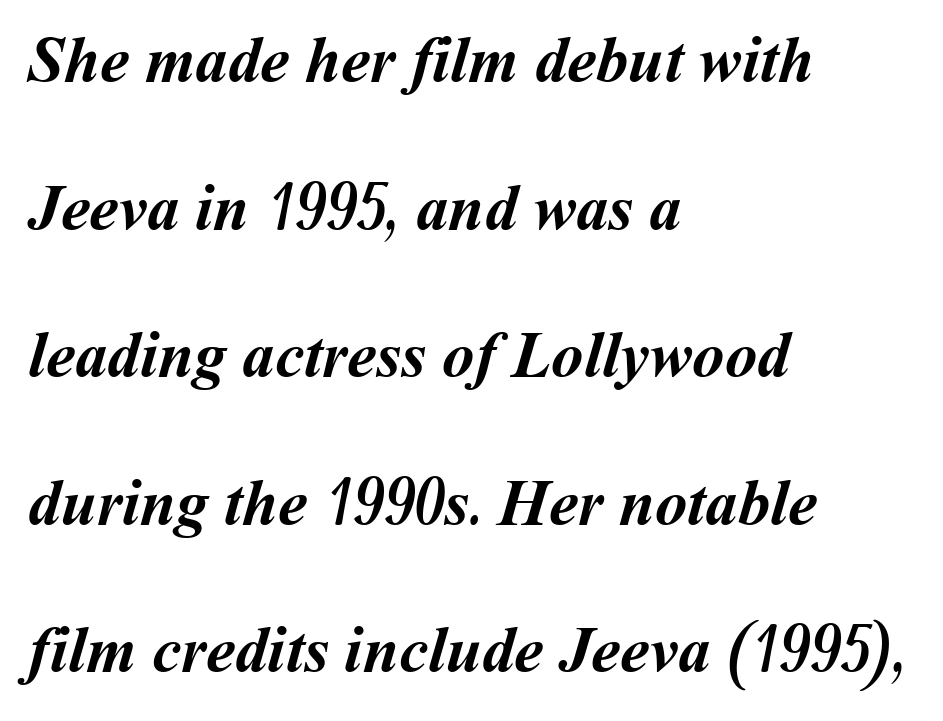
Q: Is the text bold? A: Yes.
Q: Is the text underlined? A: No.
Q: How is the paragraph aligned? A: Left-aligned.
Q: Is the spacing between letters normal or unusually wide? A: Normal.
Q: Is the spacing between lines tight, normal or loose? A: Loose.
Q: Width (condensed, normal, or wide)? A: Normal.
Q: Stroke contrast? A: Medium.
Q: x-height? A: Medium.
Q: Monospaced? A: No.
